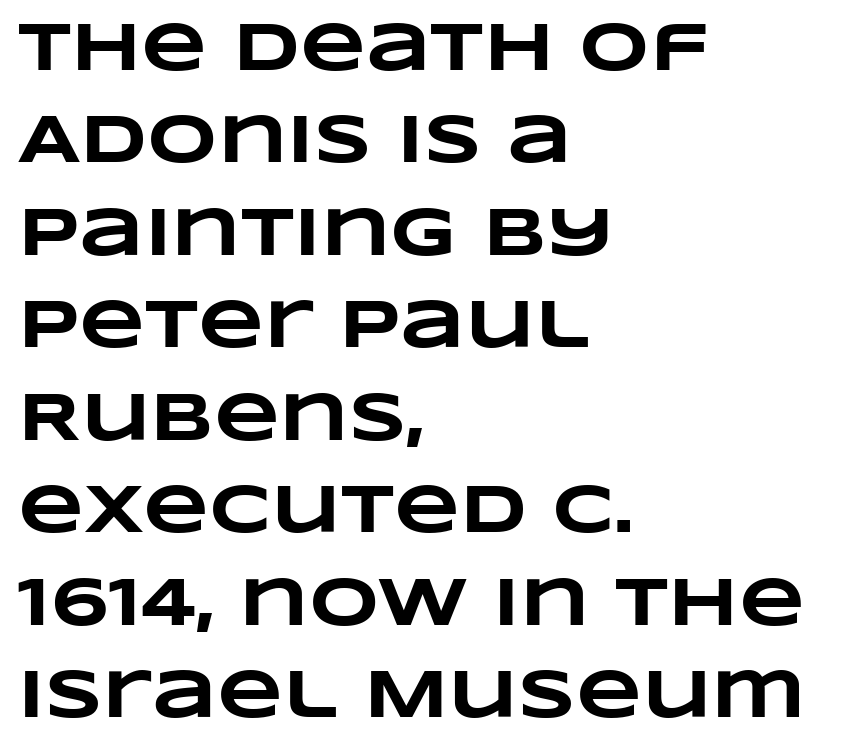
Q: Is the text bold? A: Yes.
Q: Is the text underlined? A: No.
Q: How is the paragraph aligned? A: Left-aligned.
Q: Is the spacing between letters normal or unusually wide? A: Normal.
Q: Is the spacing between lines tight, normal or loose? A: Normal.
Q: Width (condensed, normal, or wide)? A: Wide.
Q: Stroke contrast? A: Low.
Q: x-height? A: Large.
Q: Monospaced? A: No.
